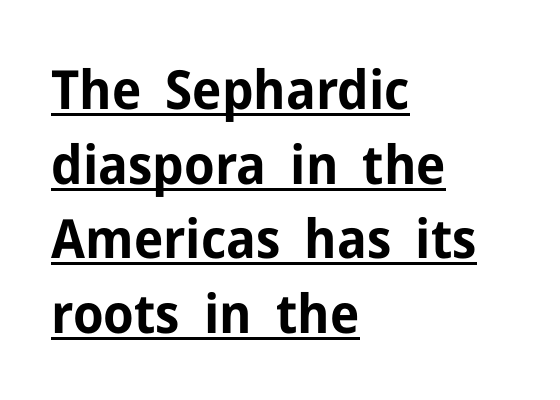
{"serif": "no", "italic": "no", "bold": "yes", "weight": "bold", "width": "normal", "stroke_contrast": "low", "x_height": "medium", "monospaced": "no", "underline": "yes", "align": "left", "line_spacing": "normal", "line_spacing_ratio": 1.38, "letter_spacing": "normal", "letter_spacing_em": 0.0, "glyph_px": 54}
